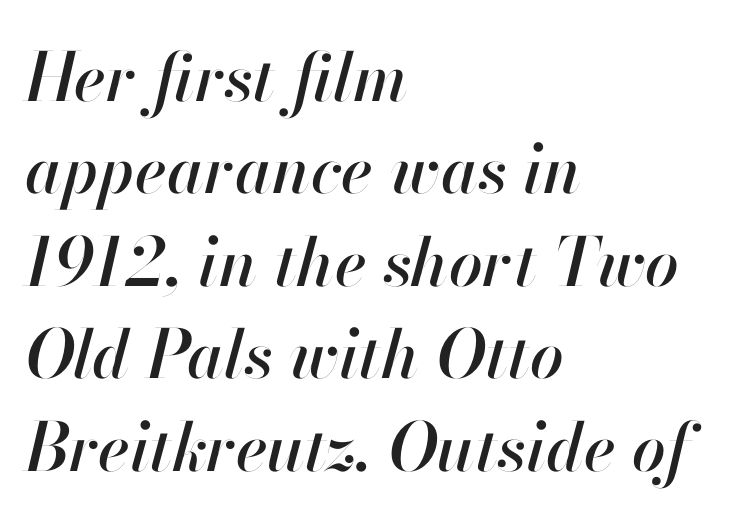
Q: Is the text italic (slanted)? A: Yes, it leans right by about 13 degrees.
Q: Is the text underlined? A: No.
Q: How is the paragraph aligned? A: Left-aligned.
Q: Is the spacing between letters normal or unusually wide? A: Normal.
Q: Is the spacing between lines tight, normal or loose? A: Normal.
Q: Width (condensed, normal, or wide)? A: Normal.
Q: Stroke contrast? A: High.
Q: x-height? A: Small.
Q: Monospaced? A: No.
